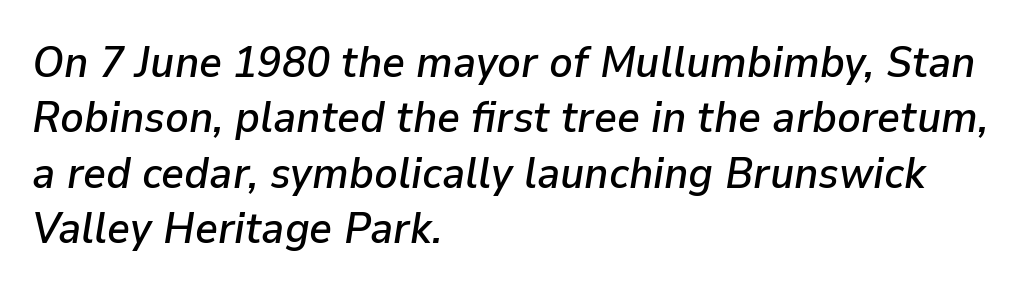
Q: Is the text italic (slanted)? A: Yes, it leans right by about 9 degrees.
Q: Is the text underlined? A: No.
Q: How is the paragraph aligned? A: Left-aligned.
Q: Is the spacing between letters normal or unusually wide? A: Normal.
Q: Is the spacing between lines tight, normal or loose? A: Normal.
Q: Width (condensed, normal, or wide)? A: Normal.
Q: Stroke contrast? A: Low.
Q: x-height? A: Medium.
Q: Monospaced? A: No.
